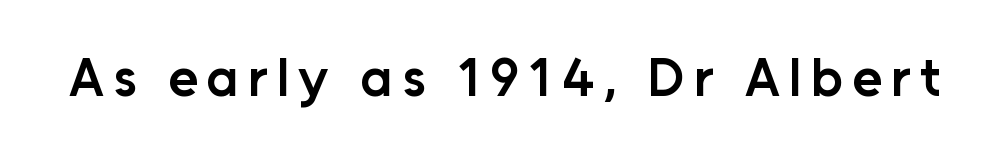
Q: Is the text bold? A: Semi-bold.
Q: Is the text italic (slanted)? A: No, it is upright.
Q: Is the typeface a serif or a sans-serif typeface? A: Sans-serif.
Q: Is the text underlined? A: No.
Q: Width (condensed, normal, or wide)? A: Normal.
Q: Stroke contrast? A: Low.
Q: x-height? A: Medium.
Q: Monospaced? A: No.
